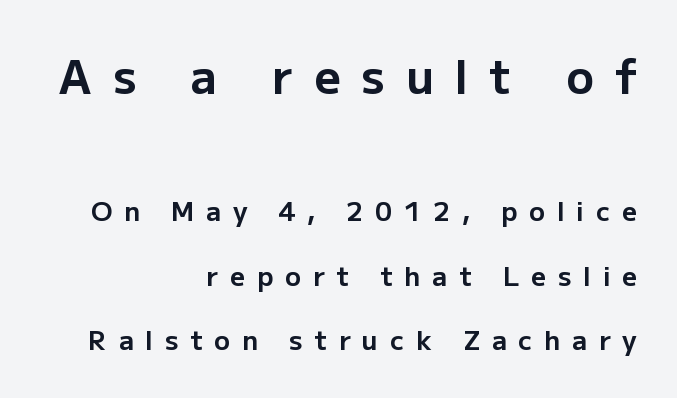
Q: Is the text bold? A: Yes.
Q: Is the text italic (slanted)? A: No, it is upright.
Q: Is the typeface a serif or a sans-serif typeface? A: Sans-serif.
Q: Is the text underlined? A: No.
Q: How is the paragraph aligned? A: Right-aligned.
Q: Is the spacing between letters normal or unusually wide? A: Unusually wide.
Q: Is the spacing between lines tight, normal or loose? A: Loose.
Q: Which block of text is set in a larger size, the first (top) or the second (bottom)? A: The first (top) one.
Q: Width (condensed, normal, or wide)? A: Normal.
Q: Stroke contrast? A: Low.
Q: x-height? A: Medium.
Q: Monospaced? A: No.
